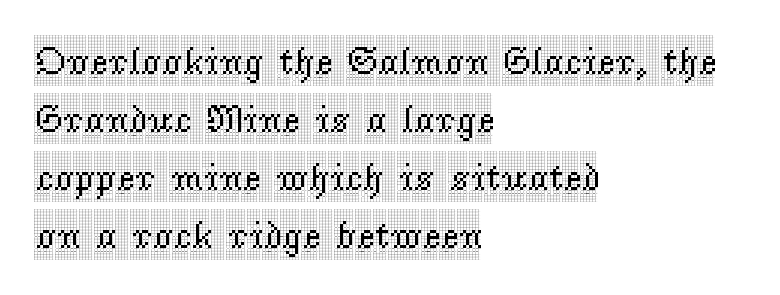
Q: Is the text italic (slanted)? A: No, it is upright.
Q: Is the typeface a serif or a sans-serif typeface? A: Serif.
Q: Is the text underlined? A: No.
Q: How is the paragraph aligned? A: Left-aligned.
Q: Is the spacing between letters normal or unusually wide? A: Normal.
Q: Is the spacing between lines tight, normal or loose? A: Normal.
Q: Width (condensed, normal, or wide)? A: Condensed.
Q: x-height? A: Large.
Q: Monospaced? A: No.
